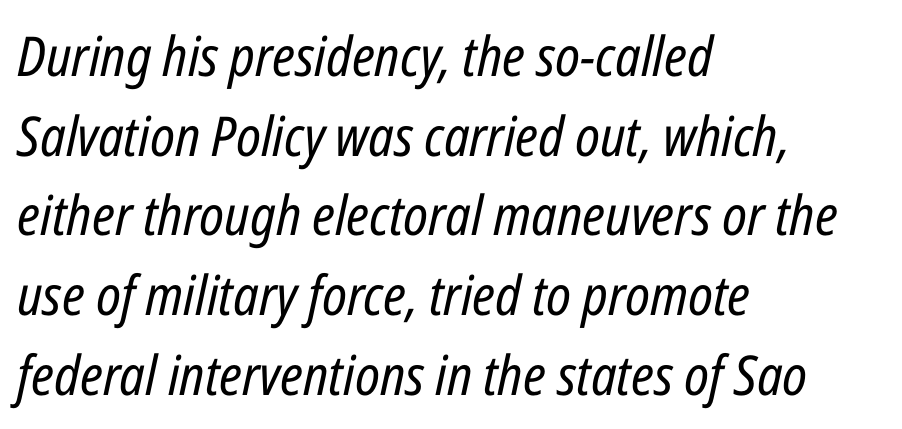
{"italic": "yes", "lean": "right", "slant_degrees": 12, "bold": "no", "weight": "regular", "width": "condensed", "stroke_contrast": "low", "x_height": "medium", "monospaced": "no", "underline": "no", "align": "left", "line_spacing": "normal", "line_spacing_ratio": 1.45, "letter_spacing": "normal", "letter_spacing_em": 0.0, "glyph_px": 55}
